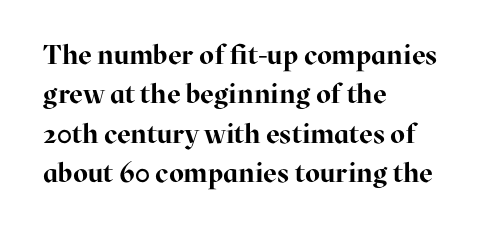
The line texture is even and compact thanks to regular tracking. Notice how the passage keeps a crisp vertical edge on the left only. Rendered with straight, roman letterforms. A bare baseline throughout the passage. One glance says typical: line gaps are just what's usual.
